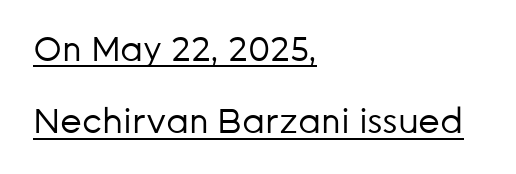
The setting favours the left margin, as ordinary paragraphs usually do. A typographer would call this underscored text. Heft: none added — not bold. Character widths vary here, with narrow letters taking less room than wide ones. Default kerning and tracking; the words read as compact shapes. This block would shrink considerably if given ordinary leading; it's expanded now.
